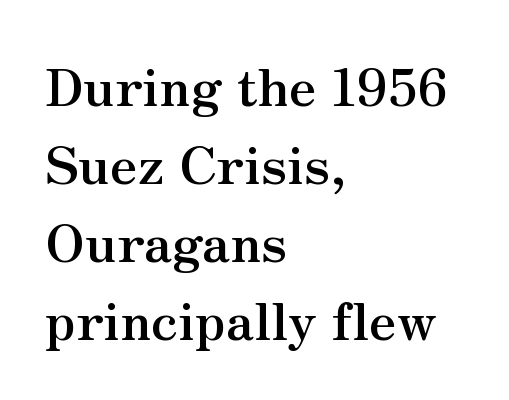
{"serif": "yes", "italic": "no", "bold": "yes", "weight": "semibold", "width": "normal", "stroke_contrast": "medium", "x_height": "small", "monospaced": "no", "underline": "no", "align": "left", "line_spacing": "normal", "line_spacing_ratio": 1.5, "letter_spacing": "normal", "letter_spacing_em": 0.0, "glyph_px": 52}
